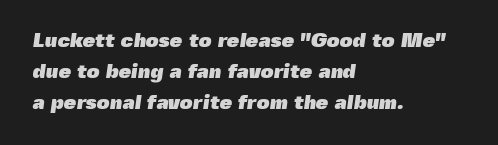
{"bold": "yes", "underline": "no", "align": "left", "line_spacing": "normal", "line_spacing_ratio": 1.54, "letter_spacing": "normal", "letter_spacing_em": 0.0, "glyph_px": 20}
